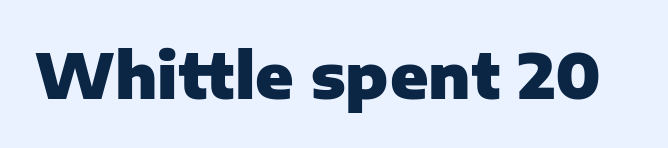
Letters rest on an invisible, unmarked baseline. This is the regular roman posture of the typeface. Heavy-handed strokes throughout: this text is bold. The letters sit at their default tracking, neither squeezed nor spread. Note the varied advance widths — an 'i' is clearly narrower than an 'm'. The font family rendered here belongs to the sans-serif group.
